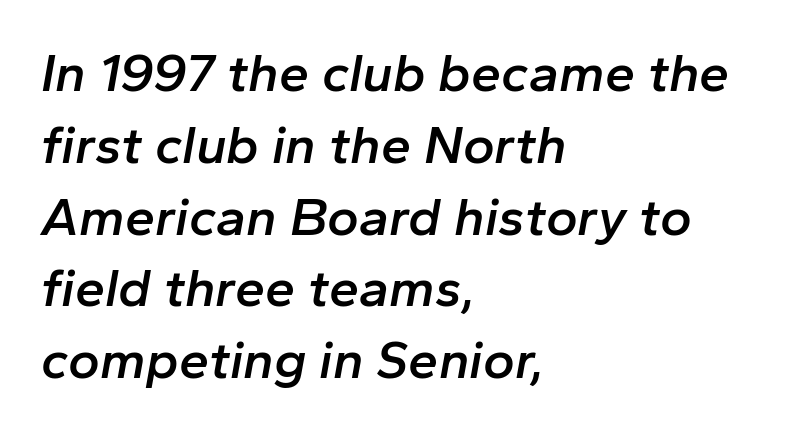
The image shows 54 px semibold type, italic (leaning right); set left-aligned, normal line spacing (1.33x), normal letter spacing, not underlined; low stroke contrast and a medium x-height.
